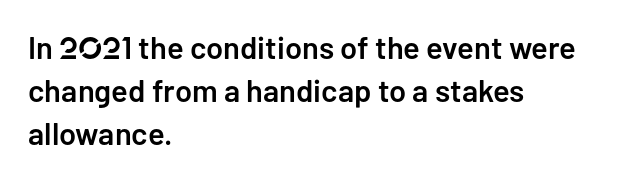
The block of text has a typical density, with ordinary space between rows. Here the glyphs are tracked normally, forming tight word shapes. These lines were composed using upright roman letters. Descenders are the only things crossing below the line.
